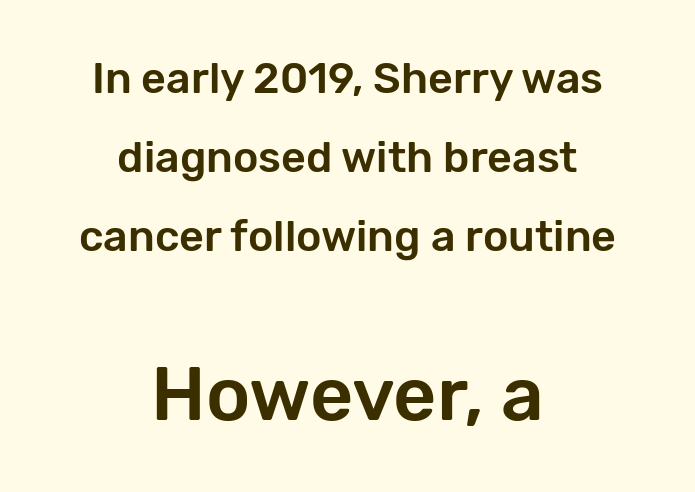
The image shows 75 px sans-serif type, upright; set centered, line spacing 1.84x, normal letter spacing, not underlined; the second (bottom) block is 1.74x larger; low stroke contrast and a medium x-height.
